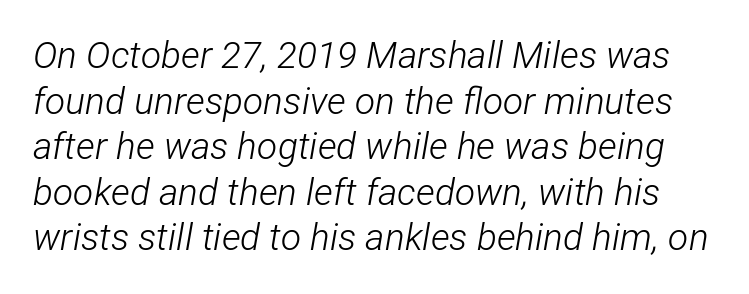
Q: Is the text bold? A: No.
Q: Is the text italic (slanted)? A: Yes, it leans right by about 12 degrees.
Q: Is the text underlined? A: No.
Q: Is the spacing between letters normal or unusually wide? A: Normal.
Q: Width (condensed, normal, or wide)? A: Condensed.
Q: Stroke contrast? A: Low.
Q: x-height? A: Medium.
Q: Monospaced? A: No.
